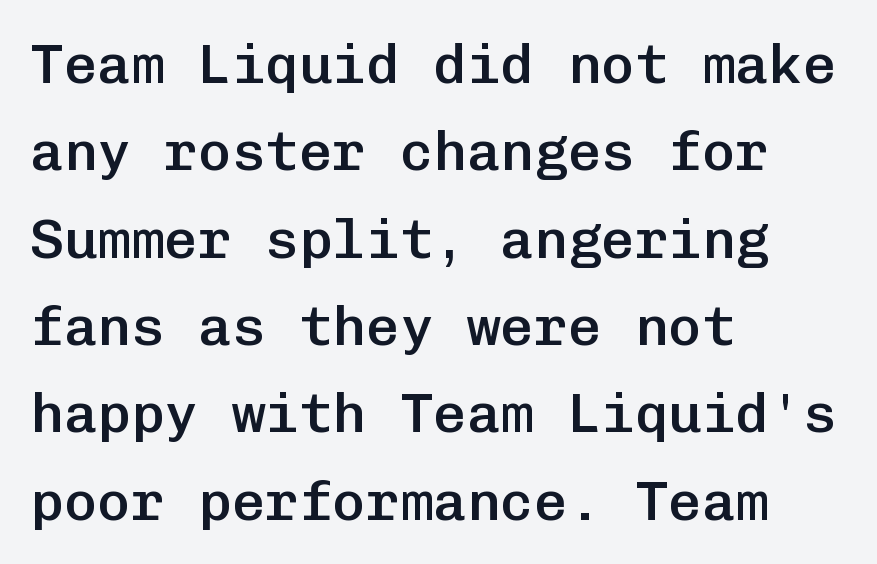
Q: Is the text bold? A: Semi-bold.
Q: Is the text italic (slanted)? A: No, it is upright.
Q: Is the typeface a serif or a sans-serif typeface? A: Sans-serif.
Q: Is the text underlined? A: No.
Q: How is the paragraph aligned? A: Left-aligned.
Q: Is the spacing between letters normal or unusually wide? A: Normal.
Q: Is the spacing between lines tight, normal or loose? A: Normal.
Q: Width (condensed, normal, or wide)? A: Normal.
Q: Stroke contrast? A: Low.
Q: x-height? A: Medium.
Q: Monospaced? A: Yes.
